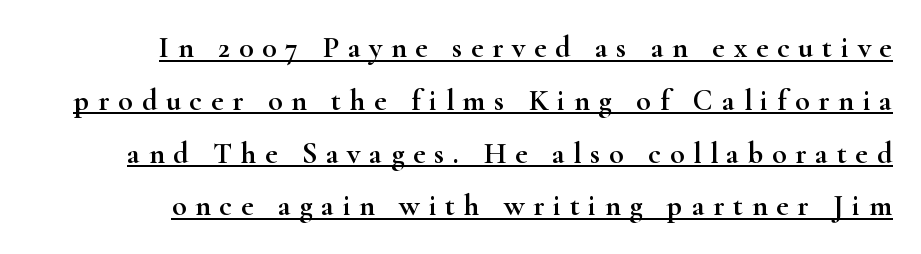
The image shows 30 px wide serif type, upright; set right-aligned, line spacing 1.76x, unusually wide letter spacing (+0.29 em), underlined; high stroke contrast and a small x-height.
